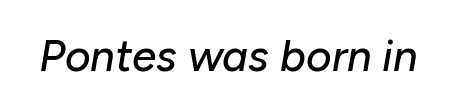
Q: Is the text italic (slanted)? A: Yes, it leans right by about 10 degrees.
Q: Is the text underlined? A: No.
Q: Is the spacing between letters normal or unusually wide? A: Normal.
Q: Width (condensed, normal, or wide)? A: Normal.
Q: Stroke contrast? A: Low.
Q: x-height? A: Medium.
Q: Monospaced? A: No.
